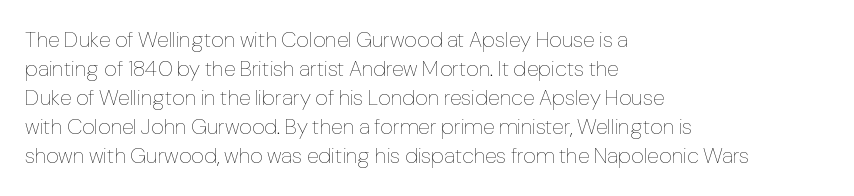
{"italic": "no", "bold": "no", "underline": "no", "align": "left", "line_spacing": "normal", "line_spacing_ratio": 1.32, "letter_spacing": "normal", "letter_spacing_em": 0.0, "glyph_px": 22}
